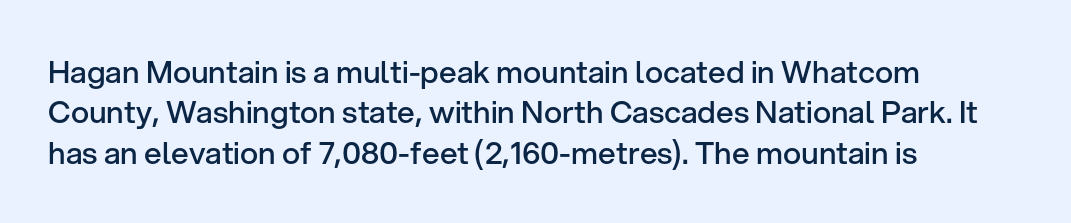
Regarding leading, the lines here are spaced in the standard way. The zone under the glyphs is completely vacant. This sample uses plain, unmodified letter spacing. The passage shown is typeset with a sans-serif family. Notice how the passage keeps a crisp vertical edge on the left only.
